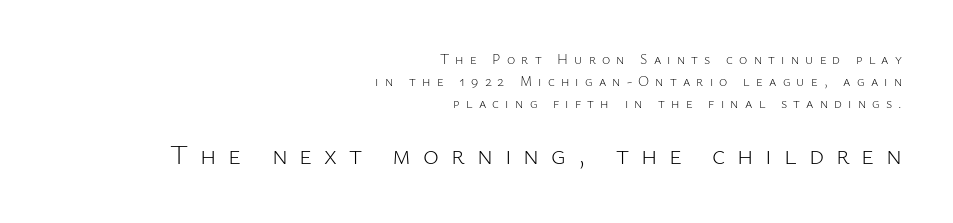
{"italic": "no", "bold": "no", "underline": "no", "align": "right", "line_spacing": "normal", "line_spacing_ratio": 1.57, "letter_spacing": "wide", "letter_spacing_em": 0.44, "larger_block": "second", "size_ratio": 1.93, "glyph_px": 27}
